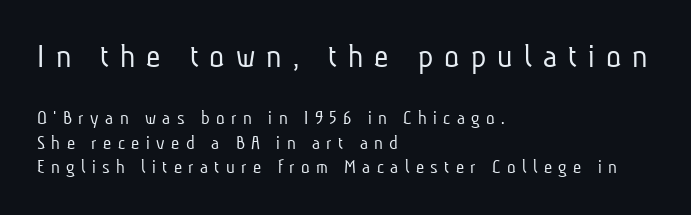
The image shows 35 px light, condensed sans-serif type; set left-aligned, line spacing 1.21x, unusually wide letter spacing (+0.32 em), not underlined; the first (top) block is 1.75x larger; low stroke contrast and a medium x-height.
